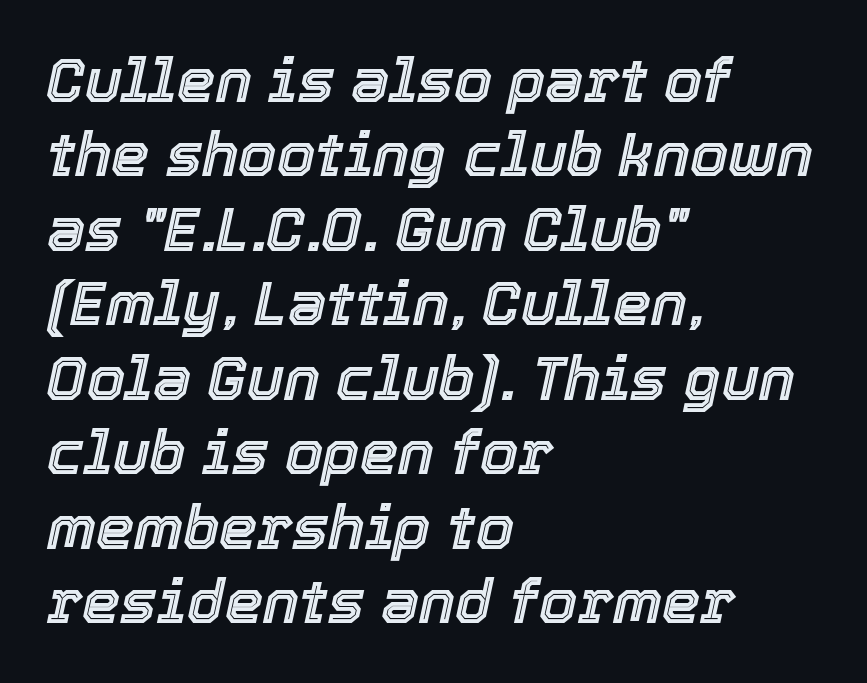
Which margin do the lines hug? The left one — the right edge is uneven. Does extra space separate the letters? No, they use regular spacing. Plain, unruled lines of type. The face used here has a pronounced slope to its letters. You could not count columns in this text — the font is proportionally spaced.
